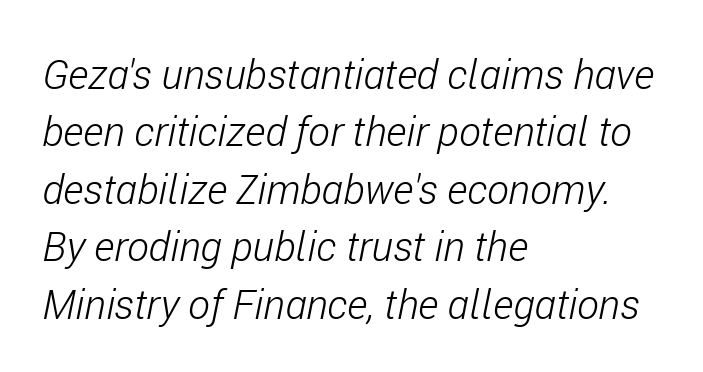
The image shows 41 px light, condensed type, italic (leaning right); set left-aligned, normal line spacing (1.4x), normal letter spacing, not underlined; low stroke contrast and a medium x-height.
